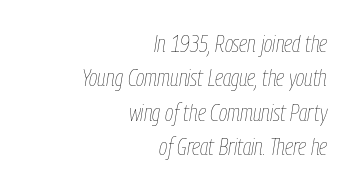
Designer's note — italics engaged. Stems and bowls with no extra thickness — not bold. The area under the type is left untouched. The passage shown stacks its lines at a standard gap. Compared with a flush-left layout, this one pins lines to the opposite, right side.
